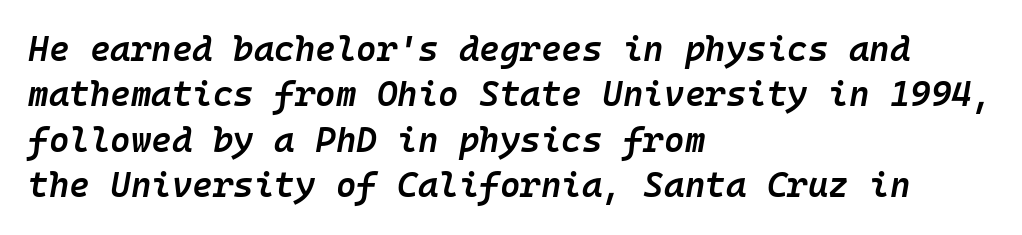
Notice the strokes are somewhat thickened but not fully heavy: this is a semibold. The whole block is typeset with a tilt. Is there much room between lines? A standard amount, neither cramped nor airy. This sample has the even, mechanical cadence of fixed-width lettering. Does the copy run flush right? No — it runs flush left. The letterforms sit shoulder to shoulder at normal distance.
